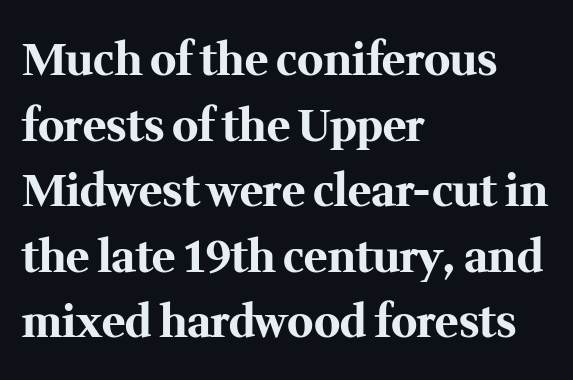
Q: Is the text bold? A: Yes.
Q: Is the text italic (slanted)? A: No, it is upright.
Q: Is the typeface a serif or a sans-serif typeface? A: Serif.
Q: Is the text underlined? A: No.
Q: How is the paragraph aligned? A: Left-aligned.
Q: Is the spacing between letters normal or unusually wide? A: Normal.
Q: Is the spacing between lines tight, normal or loose? A: Normal.
Q: Width (condensed, normal, or wide)? A: Normal.
Q: Stroke contrast? A: Medium.
Q: x-height? A: Medium.
Q: Monospaced? A: No.
